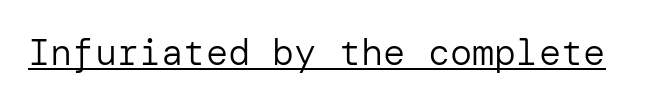
Q: Is the text bold? A: No.
Q: Is the text italic (slanted)? A: No, it is upright.
Q: Is the typeface a serif or a sans-serif typeface? A: Sans-serif.
Q: Is the text underlined? A: Yes.
Q: Is the spacing between letters normal or unusually wide? A: Normal.
Q: Width (condensed, normal, or wide)? A: Normal.
Q: Stroke contrast? A: Low.
Q: x-height? A: Medium.
